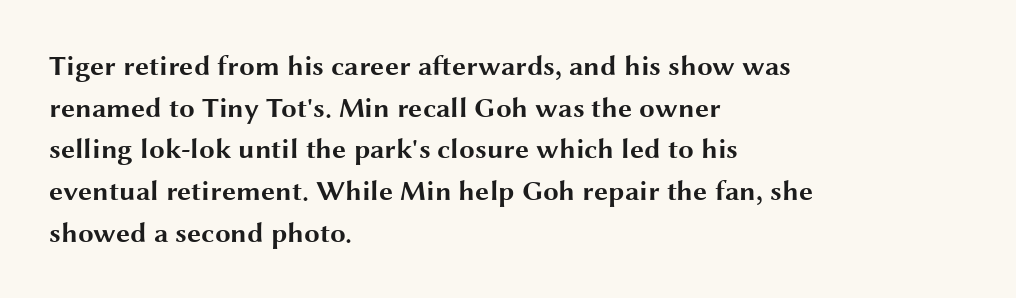
{"serif": "no", "italic": "no", "bold": "yes", "weight": "bold", "width": "wide", "stroke_contrast": "medium", "x_height": "medium", "monospaced": "no", "underline": "no", "align": "left", "line_spacing": "normal", "line_spacing_ratio": 1.49, "letter_spacing": "normal", "letter_spacing_em": 0.0, "glyph_px": 28}
